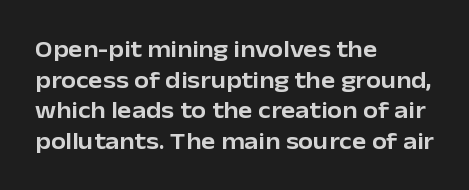
{"italic": "no", "underline": "no", "align": "left", "line_spacing": "normal", "line_spacing_ratio": 1.28, "letter_spacing": "normal", "letter_spacing_em": 0.0, "glyph_px": 24}
